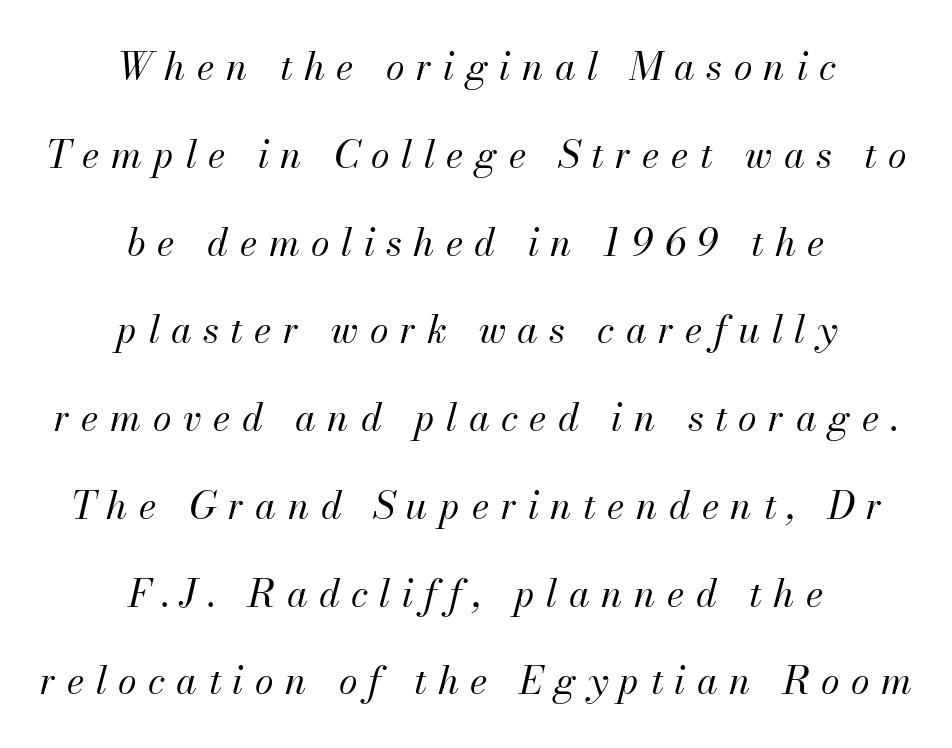
{"italic": "yes", "lean": "right", "slant_degrees": 13, "bold": "no", "weight": "regular", "width": "normal", "stroke_contrast": "medium", "x_height": "small", "monospaced": "no", "underline": "no", "align": "center", "line_spacing": "loose", "line_spacing_ratio": 2.31, "letter_spacing": "wide", "letter_spacing_em": 0.3, "glyph_px": 38}
